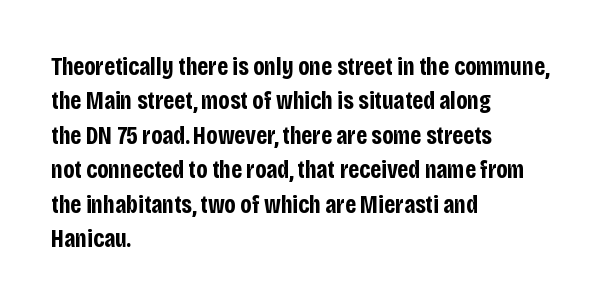
The image shows 25 px bold type, upright; set left-aligned, normal line spacing (1.38x), normal letter spacing, not underlined.
